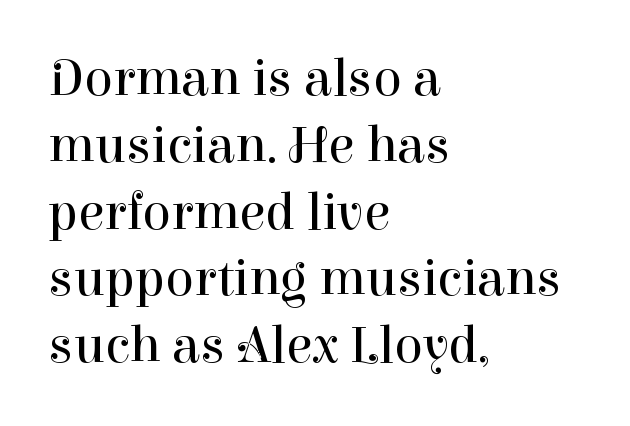
The image shows 53 px regular-weight serif type, upright; set left-aligned, normal line spacing (1.26x), normal letter spacing, not underlined; high stroke contrast and a medium x-height.
